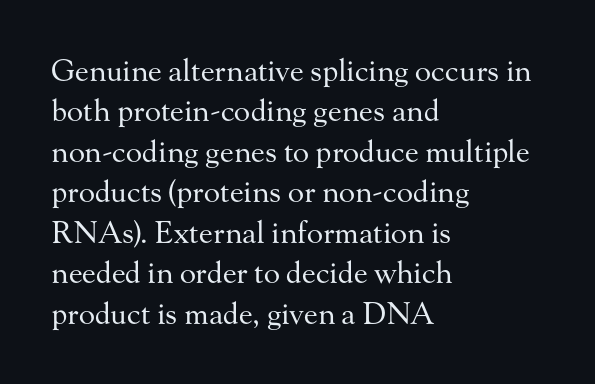
The image shows 30 px regular-weight serif type, upright; set left-aligned, normal line spacing (1.35x), normal letter spacing, not underlined; medium stroke contrast and a small x-height.
